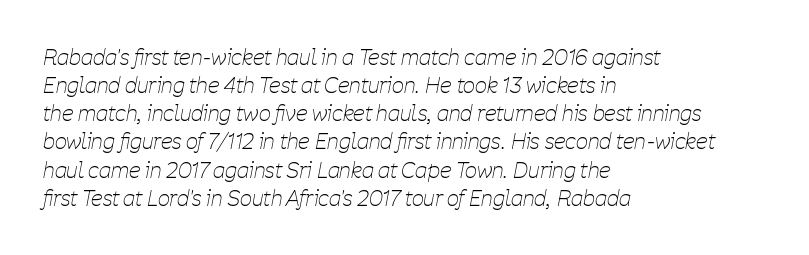
{"italic": "yes", "lean": "right", "slant_degrees": 11, "bold": "no", "underline": "no", "align": "left", "line_spacing": "normal", "line_spacing_ratio": 1.34, "letter_spacing": "normal", "letter_spacing_em": 0.0, "glyph_px": 21}
